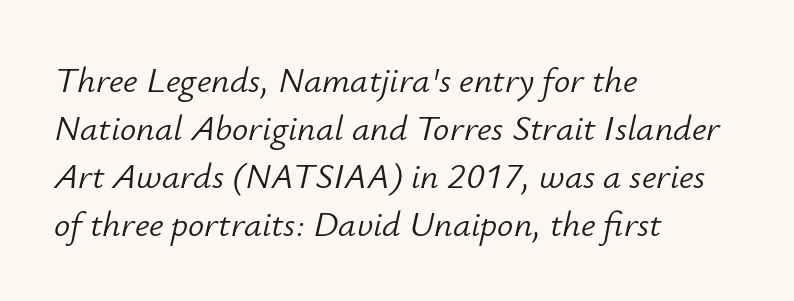
The lines sit at an ordinary, default distance from one another. The tracking reads as untouched default to a designer's eye. Decoration check: the copy has no underline. The rendering anchors every line to the left-hand side. Yep, that's italic — everything's leaning. Do the characters align in a grid? No, the font is proportional.
